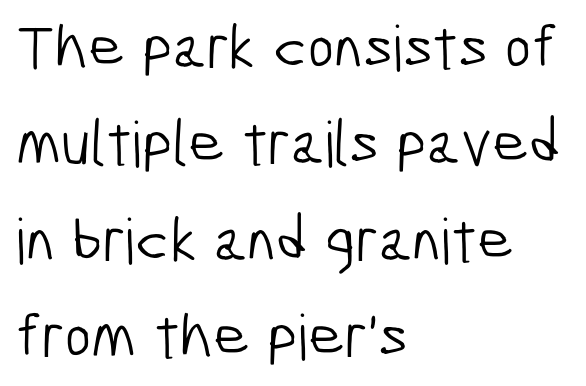
Q: Is the text bold? A: No.
Q: Is the typeface a serif or a sans-serif typeface? A: Sans-serif.
Q: Is the text underlined? A: No.
Q: How is the paragraph aligned? A: Left-aligned.
Q: Is the spacing between letters normal or unusually wide? A: Normal.
Q: Is the spacing between lines tight, normal or loose? A: Normal.
Q: Width (condensed, normal, or wide)? A: Condensed.
Q: Stroke contrast? A: Low.
Q: x-height? A: Medium.
Q: Monospaced? A: No.
